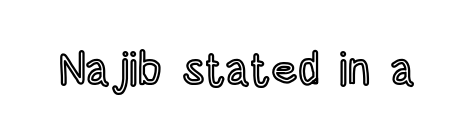
Q: Is the text italic (slanted)? A: No, it is upright.
Q: Is the text underlined? A: No.
Q: Is the spacing between letters normal or unusually wide? A: Normal.
Q: Width (condensed, normal, or wide)? A: Condensed.
Q: x-height? A: Large.
Q: Monospaced? A: No.
